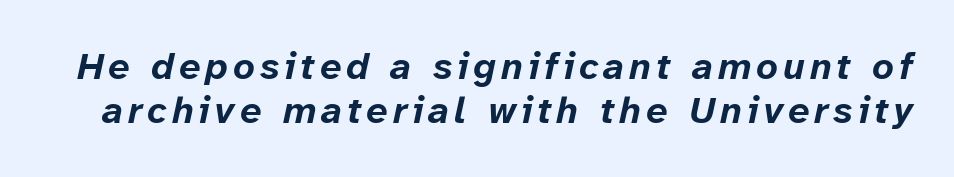
Q: Is the text bold? A: Yes.
Q: Is the text italic (slanted)? A: Yes, it leans right by about 12 degrees.
Q: Is the text underlined? A: No.
Q: Is the spacing between lines tight, normal or loose? A: Tight.
Q: Width (condensed, normal, or wide)? A: Normal.
Q: Stroke contrast? A: Low.
Q: x-height? A: Medium.
Q: Monospaced? A: No.
